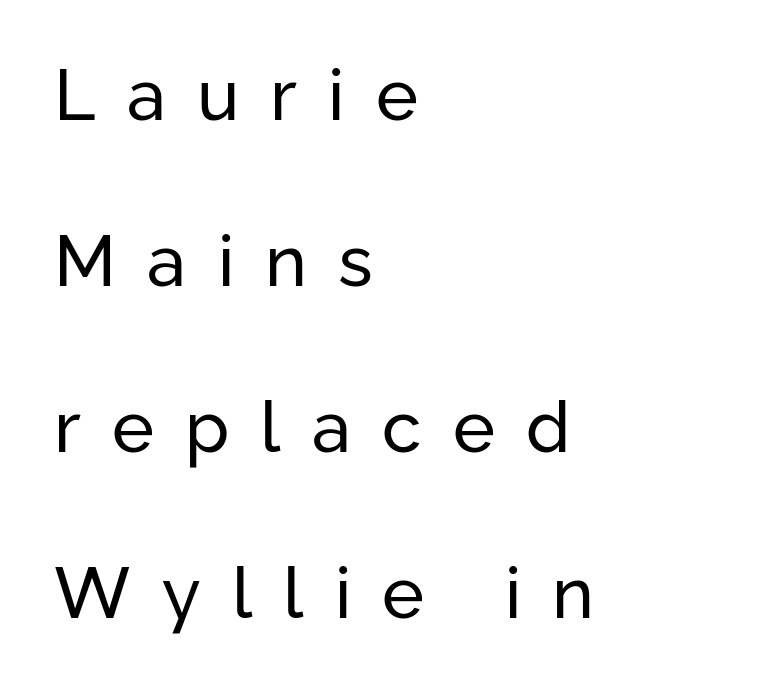
Is the stroke heavy? The answer is a plain regular-or-lighter. Do the characters align in a grid? No, the font is proportional. The line texture is sparse and dotted thanks to wide tracking. Underline: absent. A typesetter would label this face a sans. Left-aligned paragraph, ragged on the right.
